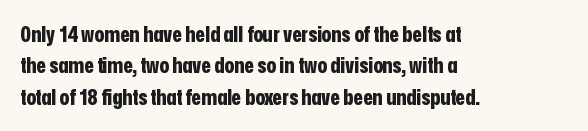
Q: Is the text bold? A: Yes.
Q: Is the text italic (slanted)? A: No, it is upright.
Q: Is the text underlined? A: No.
Q: How is the paragraph aligned? A: Left-aligned.
Q: Is the spacing between letters normal or unusually wide? A: Normal.
Q: Is the spacing between lines tight, normal or loose? A: Normal.
